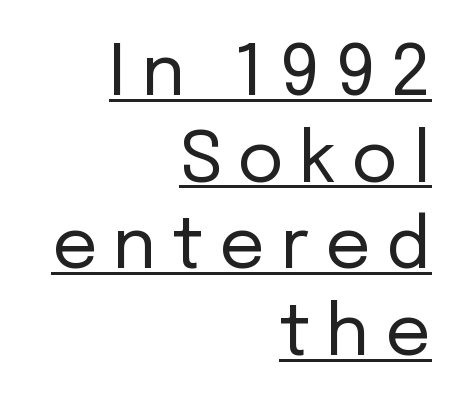
Q: Is the text bold? A: No.
Q: Is the text italic (slanted)? A: No, it is upright.
Q: Is the typeface a serif or a sans-serif typeface? A: Sans-serif.
Q: Is the text underlined? A: Yes.
Q: How is the paragraph aligned? A: Right-aligned.
Q: Is the spacing between letters normal or unusually wide? A: Unusually wide.
Q: Width (condensed, normal, or wide)? A: Normal.
Q: Stroke contrast? A: Low.
Q: x-height? A: Medium.
Q: Monospaced? A: No.
